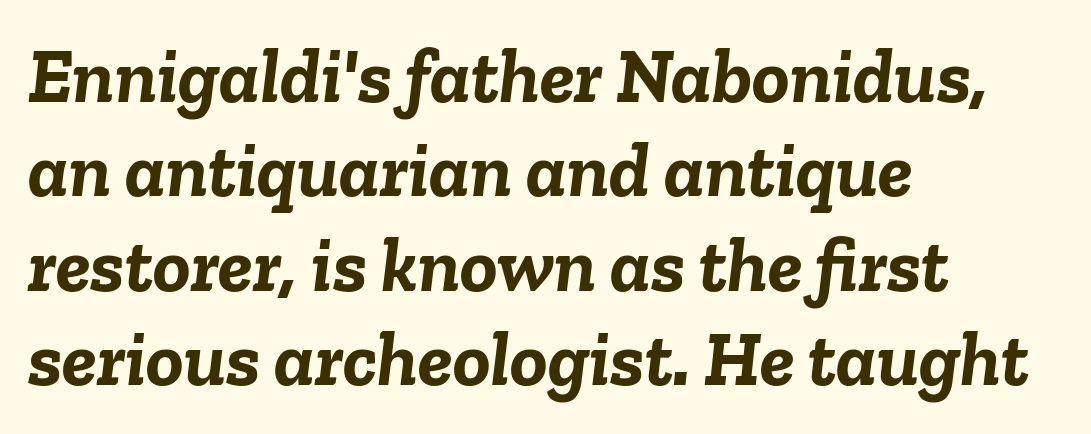
Q: Is the text bold? A: Yes.
Q: Is the text italic (slanted)? A: Yes, it leans right by about 6 degrees.
Q: Is the text underlined? A: No.
Q: How is the paragraph aligned? A: Left-aligned.
Q: Is the spacing between letters normal or unusually wide? A: Normal.
Q: Width (condensed, normal, or wide)? A: Normal.
Q: Stroke contrast? A: Low.
Q: x-height? A: Medium.
Q: Monospaced? A: No.
